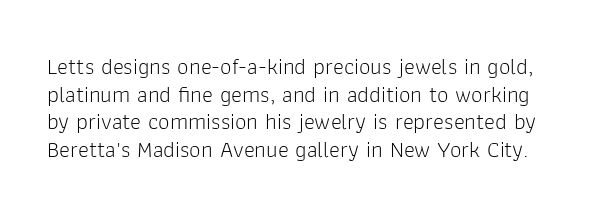
Q: Is the text bold? A: No.
Q: Is the text italic (slanted)? A: No, it is upright.
Q: Is the text underlined? A: No.
Q: Is the spacing between letters normal or unusually wide? A: Normal.
